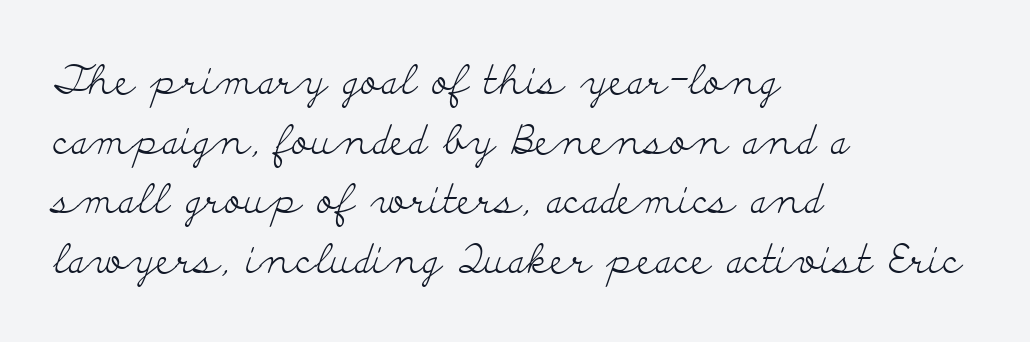
{"serif": "yes", "bold": "no", "weight": "light", "width": "wide", "stroke_contrast": "low", "x_height": "small", "monospaced": "no", "underline": "no", "align": "left", "line_spacing": "normal", "line_spacing_ratio": 1.49, "letter_spacing": "normal", "letter_spacing_em": 0.0, "glyph_px": 40}
